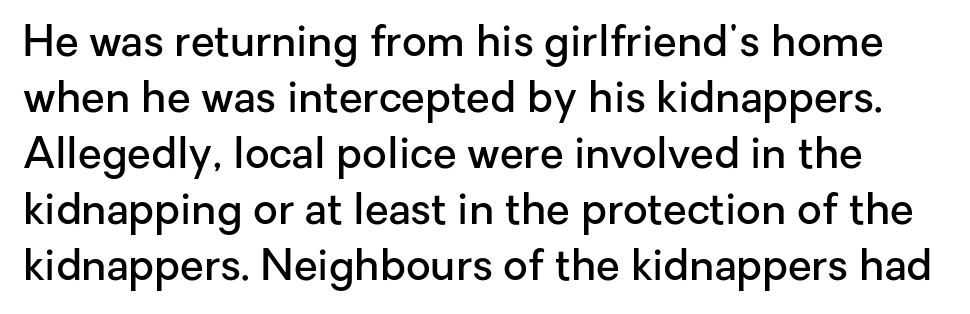
Q: Is the text bold? A: Semi-bold.
Q: Is the text italic (slanted)? A: No, it is upright.
Q: Is the typeface a serif or a sans-serif typeface? A: Sans-serif.
Q: Is the text underlined? A: No.
Q: Is the spacing between letters normal or unusually wide? A: Normal.
Q: Is the spacing between lines tight, normal or loose? A: Normal.
Q: Width (condensed, normal, or wide)? A: Normal.
Q: Stroke contrast? A: Low.
Q: x-height? A: Medium.
Q: Monospaced? A: No.
